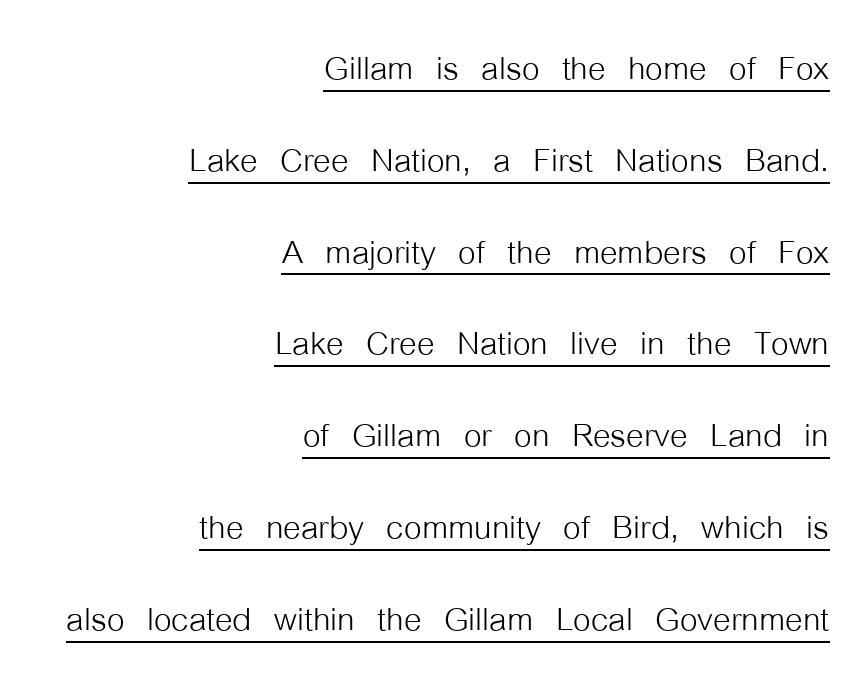
The image shows 45 px light, condensed sans-serif type, upright; set right-aligned, loose line spacing (2.04x), normal letter spacing, underlined; low stroke contrast and a medium x-height.
